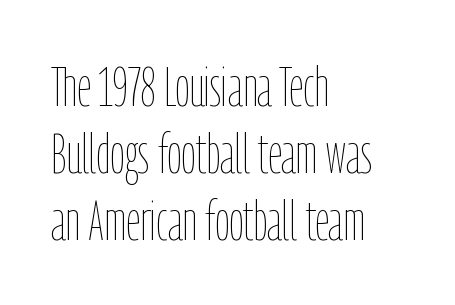
Q: Is the text bold? A: No.
Q: Is the text italic (slanted)? A: No, it is upright.
Q: Is the text underlined? A: No.
Q: How is the paragraph aligned? A: Left-aligned.
Q: Is the spacing between letters normal or unusually wide? A: Normal.
Q: Width (condensed, normal, or wide)? A: Condensed.
Q: Stroke contrast? A: Low.
Q: x-height? A: Medium.
Q: Monospaced? A: No.
